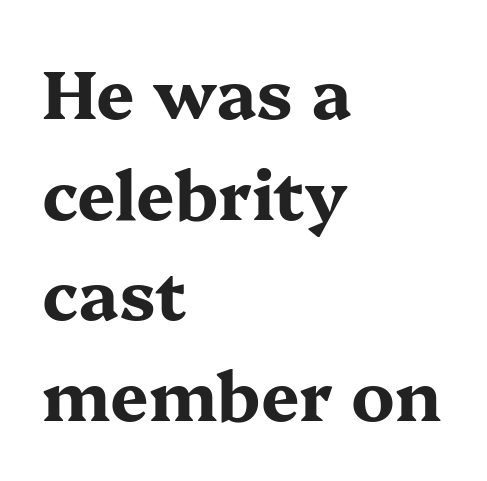
Q: Is the text bold? A: Yes.
Q: Is the text italic (slanted)? A: No, it is upright.
Q: Is the typeface a serif or a sans-serif typeface? A: Serif.
Q: Is the text underlined? A: No.
Q: How is the paragraph aligned? A: Left-aligned.
Q: Is the spacing between letters normal or unusually wide? A: Normal.
Q: Is the spacing between lines tight, normal or loose? A: Normal.
Q: Width (condensed, normal, or wide)? A: Wide.
Q: Stroke contrast? A: Medium.
Q: x-height? A: Medium.
Q: Monospaced? A: No.
